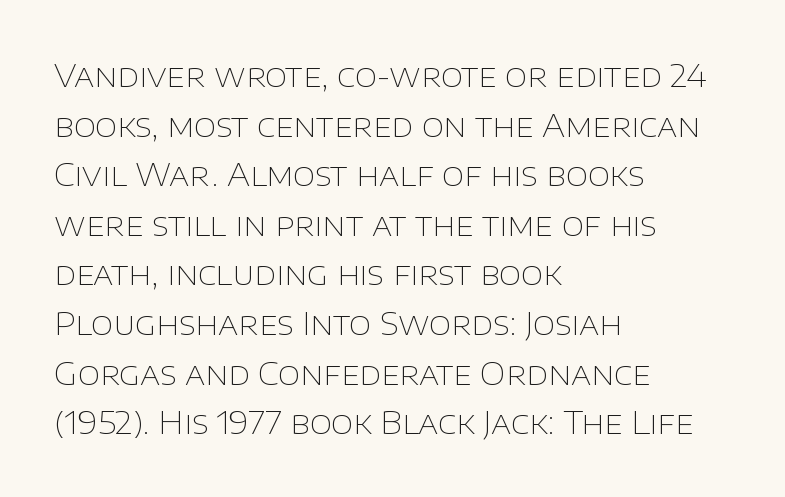
Q: Is the text bold? A: No.
Q: Is the text italic (slanted)? A: No, it is upright.
Q: Is the typeface a serif or a sans-serif typeface? A: Sans-serif.
Q: Is the text underlined? A: No.
Q: How is the paragraph aligned? A: Left-aligned.
Q: Is the spacing between letters normal or unusually wide? A: Normal.
Q: Is the spacing between lines tight, normal or loose? A: Normal.
Q: Width (condensed, normal, or wide)? A: Normal.
Q: Stroke contrast? A: Low.
Q: x-height? A: Large.
Q: Monospaced? A: No.
